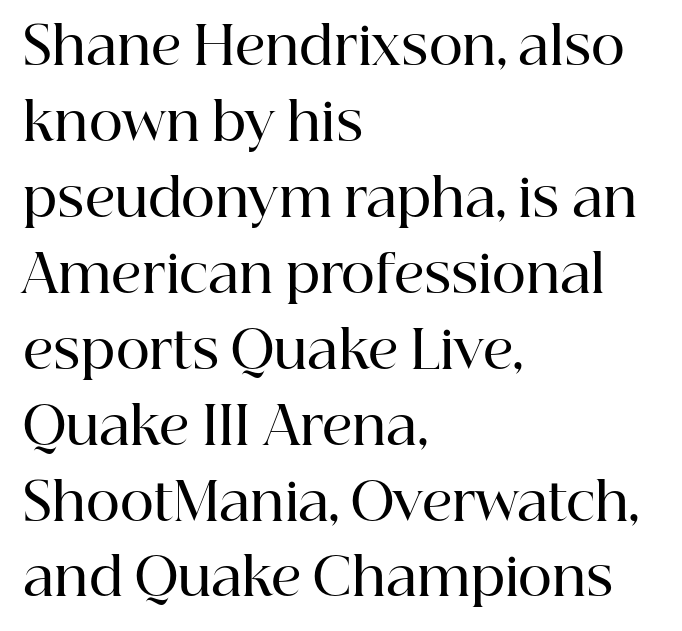
Does the leading feel generous? No, just average. The lettering stays uniformly vertical, giving the passage a roman look. You could not count columns in this text — the font is proportionally spaced. Typesetter's note: demi weight, one step under bold. This sample uses a serif face. Underlining? Definitely not there.
